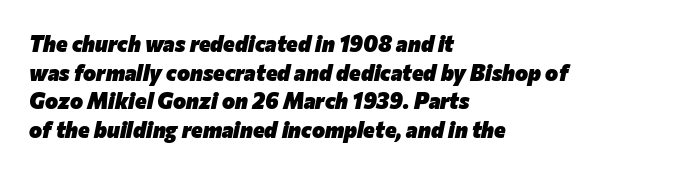
Students, note that the glyphs here touch the page at normal intervals. Pretty heavy lettering here — definitely bold. Casual observation: everything's shoved over to the left. The whole block is typeset with a tilt.
